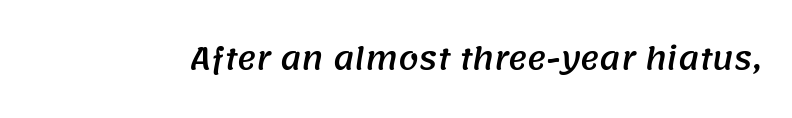
{"serif": "no", "width": "normal", "stroke_contrast": "medium", "x_height": "large", "monospaced": "no", "underline": "no", "letter_spacing": "normal", "letter_spacing_em": 0.0, "glyph_px": 29}
